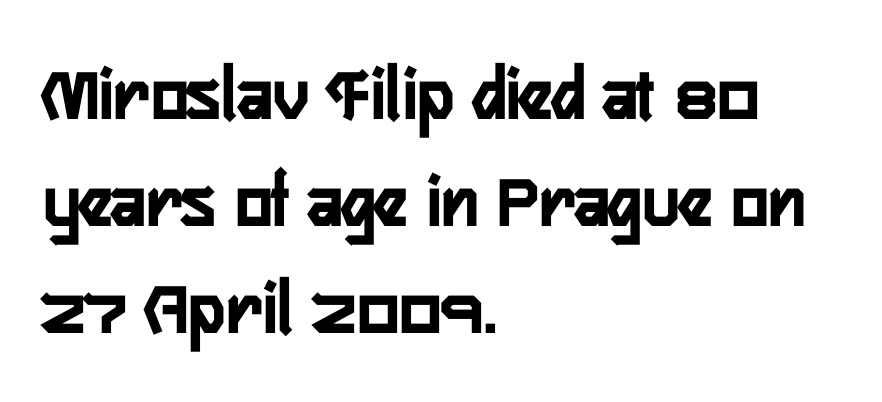
{"serif": "no", "italic": "no", "width": "condensed", "stroke_contrast": "low", "x_height": "medium", "monospaced": "no", "underline": "no", "align": "left", "line_spacing": "normal", "line_spacing_ratio": 1.37, "letter_spacing": "normal", "letter_spacing_em": 0.0, "glyph_px": 78}
